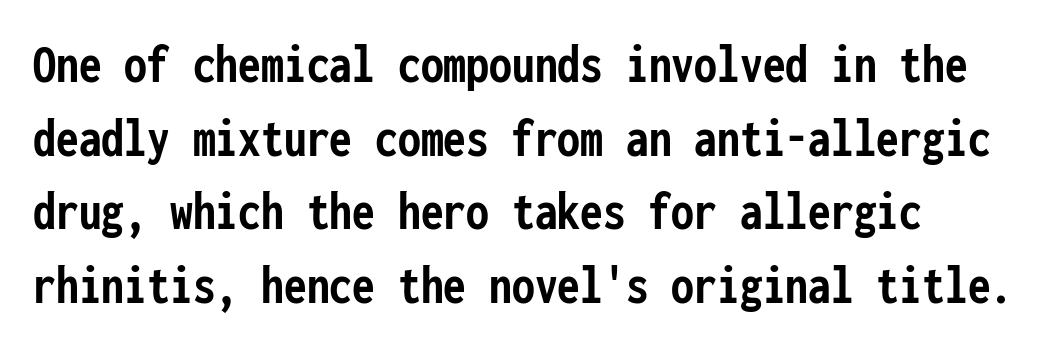
The image shows 57 px semibold, condensed sans-serif type, upright, monospaced; set left-aligned, normal line spacing (1.29x), normal letter spacing, not underlined; low stroke contrast and a medium x-height.
